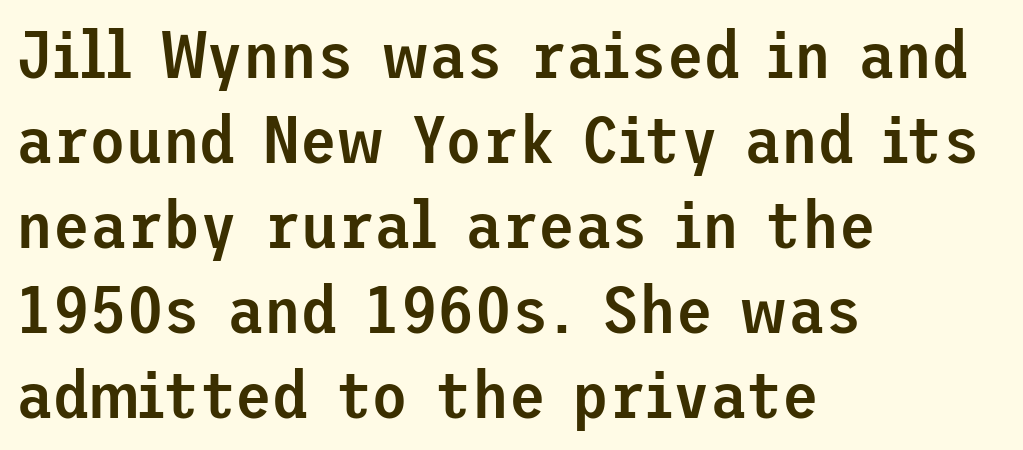
The passage shown is semibold, sitting just below true bold. You can tell it's not italic because the verticals are truly vertical. Tracking here is standard; glyphs follow each other at the usual distance. Type style note: lacks serifs. Horizontal bands of white between lines are of average thickness. The area under the type is left untouched.
